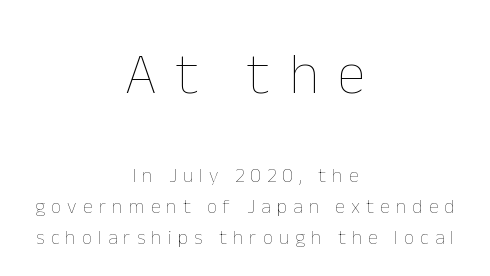
Q: Is the text bold? A: No.
Q: Is the text italic (slanted)? A: No, it is upright.
Q: Is the text underlined? A: No.
Q: How is the paragraph aligned? A: Centered.
Q: Is the spacing between letters normal or unusually wide? A: Unusually wide.
Q: Is the spacing between lines tight, normal or loose? A: Normal.
Q: Which block of text is set in a larger size, the first (top) or the second (bottom)? A: The first (top) one.
Q: Width (condensed, normal, or wide)? A: Normal.
Q: Stroke contrast? A: Low.
Q: x-height? A: Medium.
Q: Monospaced? A: No.
